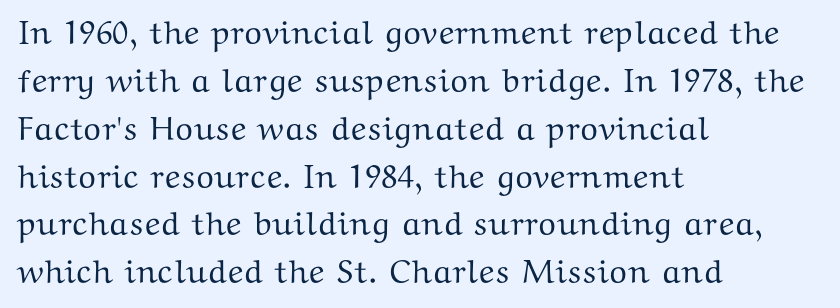
Any mark beneath the type? The region is blank. Compared with typical body copy, the letter spacing here is the same. Baseline-to-baseline distance is the conventional proportion of letter height. The type sits square on the baseline with zero lean.
